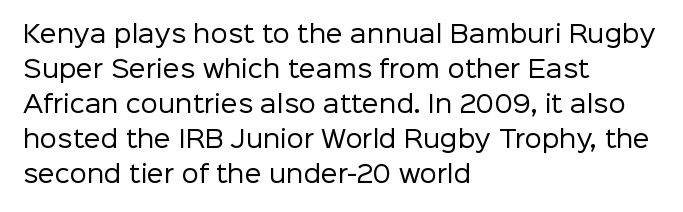
The image shows 24 px text type, upright; set left-aligned, normal line spacing (1.46x), normal letter spacing, not underlined.
